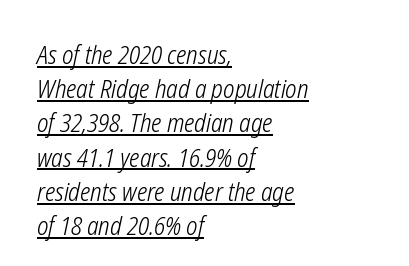
{"italic": "yes", "lean": "right", "slant_degrees": 12, "bold": "no", "underline": "yes", "align": "left", "line_spacing": "normal", "line_spacing_ratio": 1.37, "letter_spacing": "normal", "letter_spacing_em": 0.0, "glyph_px": 25}
